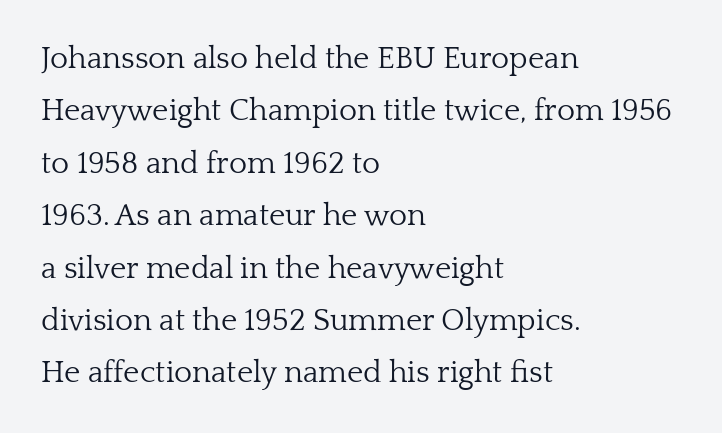
The cut favours lightness, reaching ordinary text weight at its darkest. Varying glyph widths throughout — classic text-font behaviour. The block of text has a typical density, with ordinary space between rows. Horizontally, the lines are justified to the leading edge only. The font's upright variant was chosen for this text.
